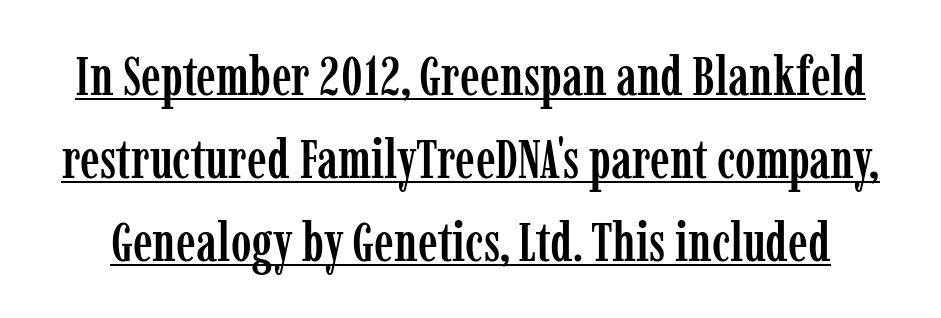
Q: Is the text italic (slanted)? A: No, it is upright.
Q: Is the typeface a serif or a sans-serif typeface? A: Serif.
Q: Is the text underlined? A: Yes.
Q: Is the spacing between letters normal or unusually wide? A: Normal.
Q: Is the spacing between lines tight, normal or loose? A: Normal.
Q: Width (condensed, normal, or wide)? A: Condensed.
Q: Stroke contrast? A: Low.
Q: x-height? A: Medium.
Q: Monospaced? A: No.
